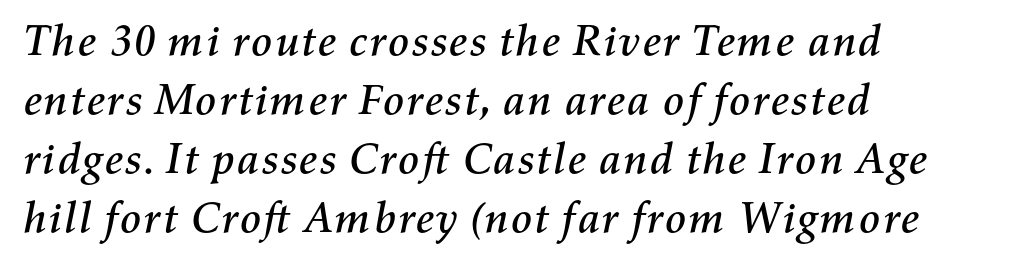
{"italic": "yes", "lean": "right", "slant_degrees": 11, "width": "normal", "stroke_contrast": "medium", "x_height": "medium", "monospaced": "no", "underline": "no", "align": "left", "line_spacing": "normal", "line_spacing_ratio": 1.34, "letter_spacing": "normal", "letter_spacing_em": 0.0, "glyph_px": 44}
